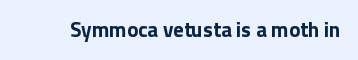
The letterforms sit shoulder to shoulder at normal distance. These lines were composed using upright roman letters. Check the space under the baseline: it is left empty. The sample has been set heavy, in full bold.
